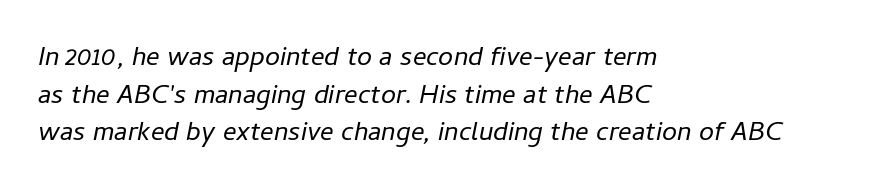
{"italic": "yes", "lean": "right", "slant_degrees": 11, "bold": "no", "underline": "no", "align": "left", "line_spacing": "normal", "line_spacing_ratio": 1.39, "letter_spacing": "normal", "letter_spacing_em": 0.0, "glyph_px": 27}
